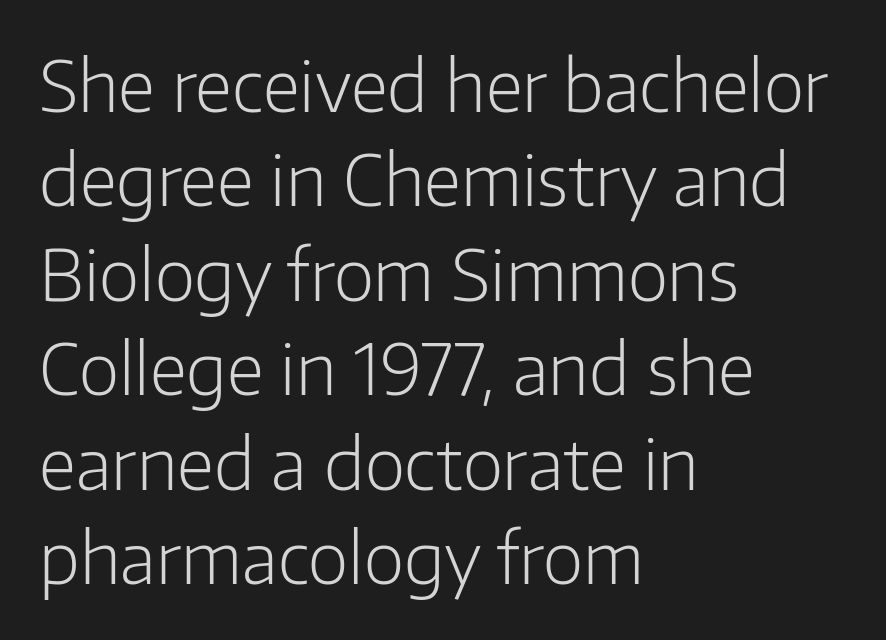
{"serif": "no", "italic": "no", "bold": "no", "weight": "light", "width": "normal", "stroke_contrast": "low", "x_height": "medium", "monospaced": "no", "underline": "no", "align": "left", "line_spacing": "normal", "line_spacing_ratio": 1.35, "letter_spacing": "normal", "letter_spacing_em": 0.0, "glyph_px": 70}
